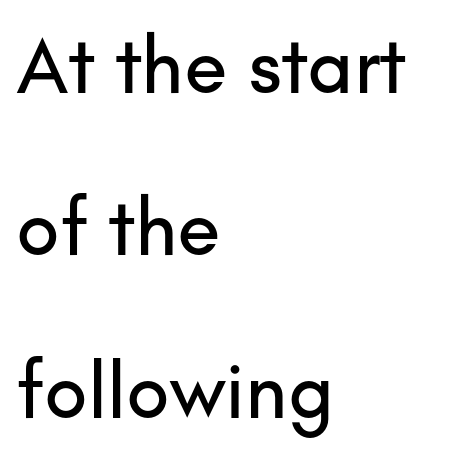
Serif or sans? Sans — the stroke terminals are bare. Typeset ragged right — the left edge is the straight one. Vertical strokes here are truly vertical. The lines are spread far apart with generous leading. The area under the type is left untouched.
